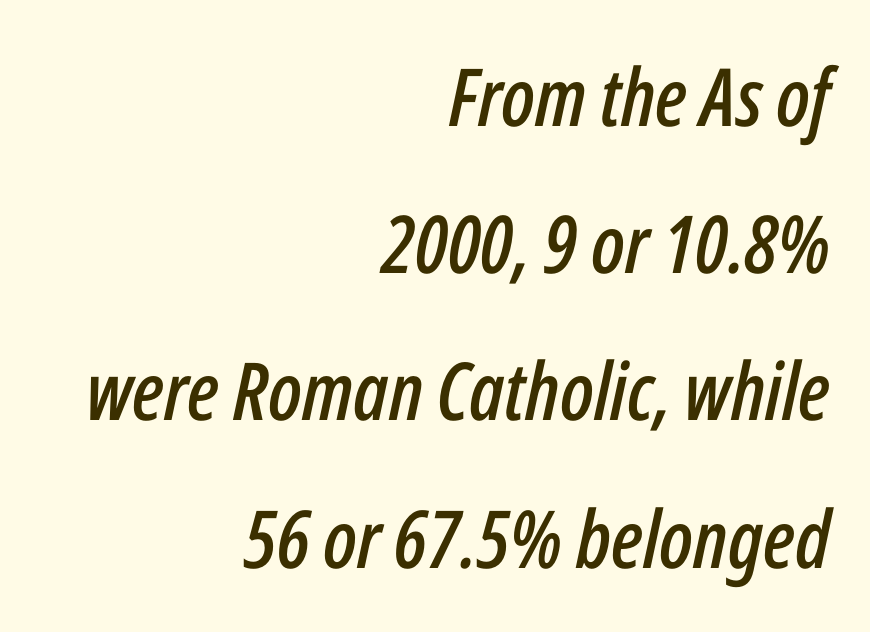
Q: Is the text italic (slanted)? A: Yes, it leans right by about 12 degrees.
Q: Is the text underlined? A: No.
Q: How is the paragraph aligned? A: Right-aligned.
Q: Is the spacing between letters normal or unusually wide? A: Normal.
Q: Width (condensed, normal, or wide)? A: Condensed.
Q: Stroke contrast? A: Low.
Q: x-height? A: Medium.
Q: Monospaced? A: No.
